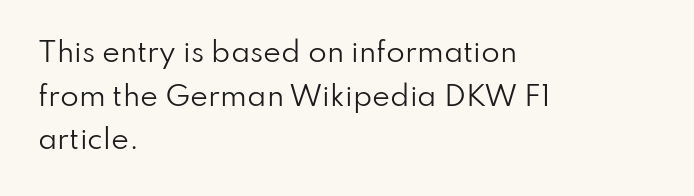
The image shows 27 px text type, upright; set left-aligned, normal line spacing (1.62x), normal letter spacing, not underlined.
